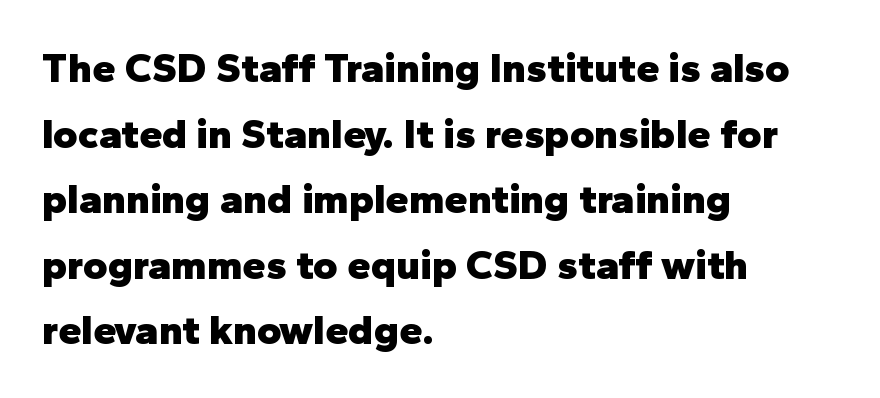
{"serif": "no", "italic": "no", "bold": "yes", "weight": "heavy", "width": "normal", "stroke_contrast": "low", "x_height": "medium", "monospaced": "no", "underline": "no", "align": "left", "line_spacing": "normal", "line_spacing_ratio": 1.56, "letter_spacing": "normal", "letter_spacing_em": 0.0, "glyph_px": 42}
